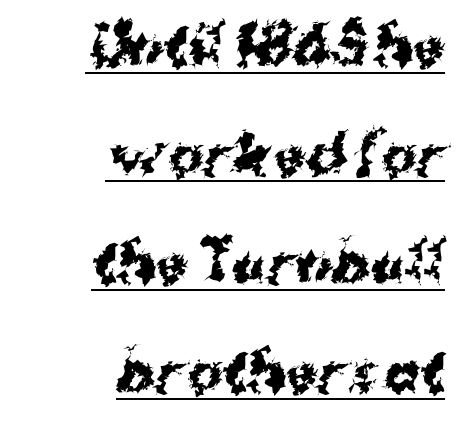
Q: Is the text bold? A: Yes.
Q: Is the text italic (slanted)? A: Yes.
Q: Is the typeface a serif or a sans-serif typeface? A: Sans-serif.
Q: Is the text underlined? A: Yes.
Q: How is the paragraph aligned? A: Right-aligned.
Q: Is the spacing between letters normal or unusually wide? A: Normal.
Q: Is the spacing between lines tight, normal or loose? A: Loose.
Q: Width (condensed, normal, or wide)? A: Normal.
Q: Stroke contrast? A: Medium.
Q: x-height? A: Medium.
Q: Monospaced? A: No.
